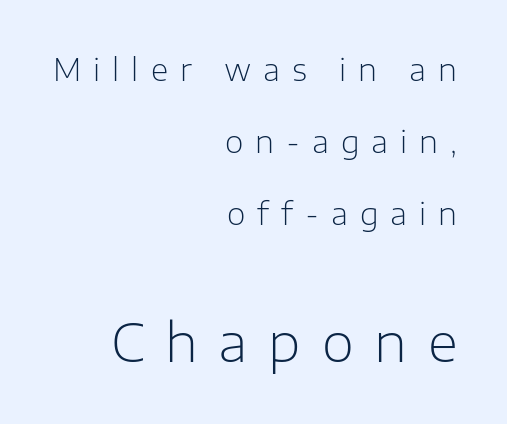
Q: Is the text bold? A: No.
Q: Is the text italic (slanted)? A: No, it is upright.
Q: Is the typeface a serif or a sans-serif typeface? A: Sans-serif.
Q: Is the text underlined? A: No.
Q: How is the paragraph aligned? A: Right-aligned.
Q: Is the spacing between letters normal or unusually wide? A: Unusually wide.
Q: Is the spacing between lines tight, normal or loose? A: Loose.
Q: Which block of text is set in a larger size, the first (top) or the second (bottom)? A: The second (bottom) one.
Q: Width (condensed, normal, or wide)? A: Normal.
Q: Stroke contrast? A: Low.
Q: x-height? A: Medium.
Q: Monospaced? A: No.
